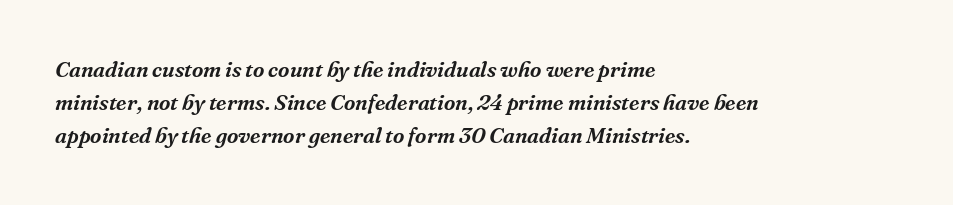
{"italic": "yes", "lean": "right", "slant_degrees": 16, "underline": "no", "align": "left", "line_spacing": "normal", "line_spacing_ratio": 1.51, "letter_spacing": "normal", "letter_spacing_em": 0.0, "glyph_px": 22}
